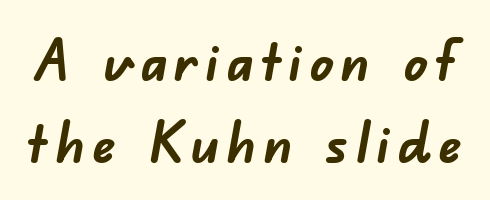
Q: Is the text bold? A: Yes.
Q: Is the typeface a serif or a sans-serif typeface? A: Sans-serif.
Q: Is the text underlined? A: No.
Q: Is the spacing between lines tight, normal or loose? A: Normal.
Q: Width (condensed, normal, or wide)? A: Normal.
Q: Stroke contrast? A: Low.
Q: x-height? A: Small.
Q: Monospaced? A: No.
